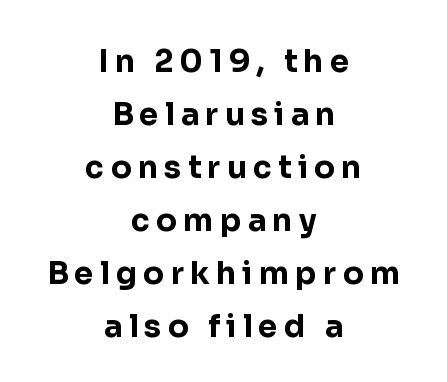
Q: Is the text bold? A: Yes.
Q: Is the text italic (slanted)? A: No, it is upright.
Q: Is the typeface a serif or a sans-serif typeface? A: Sans-serif.
Q: Is the text underlined? A: No.
Q: How is the paragraph aligned? A: Centered.
Q: Is the spacing between letters normal or unusually wide? A: Unusually wide.
Q: Width (condensed, normal, or wide)? A: Normal.
Q: Stroke contrast? A: Low.
Q: x-height? A: Medium.
Q: Monospaced? A: No.
